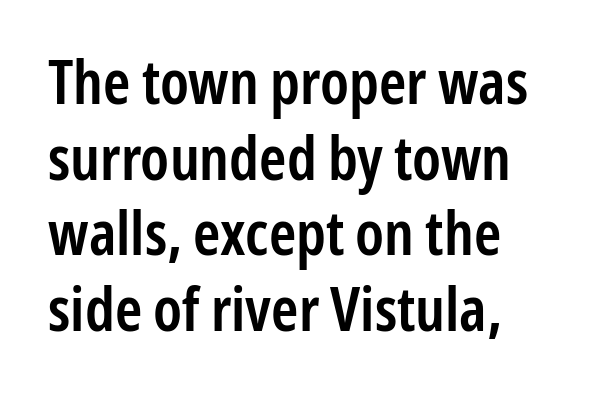
The image shows 61 px semibold, condensed sans-serif type, upright; set line spacing 1.24x, normal letter spacing, not underlined; low stroke contrast and a medium x-height.
